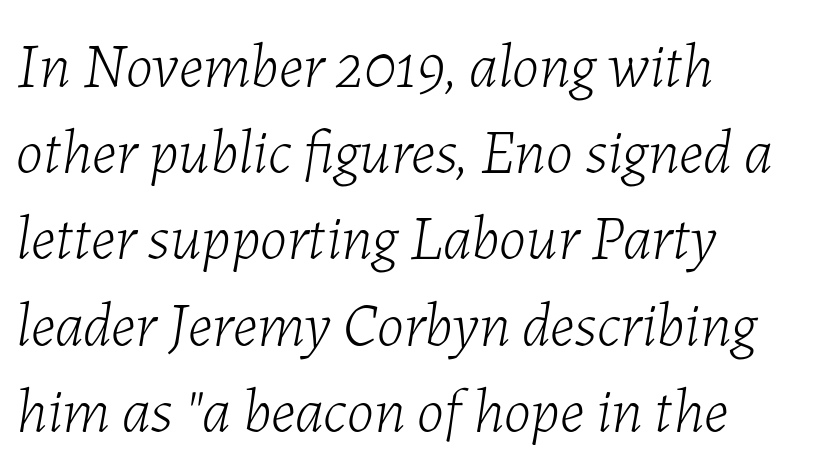
Q: Is the text bold? A: No.
Q: Is the text italic (slanted)? A: Yes, it leans right by about 7 degrees.
Q: Is the text underlined? A: No.
Q: How is the paragraph aligned? A: Left-aligned.
Q: Is the spacing between letters normal or unusually wide? A: Normal.
Q: Is the spacing between lines tight, normal or loose? A: Normal.
Q: Width (condensed, normal, or wide)? A: Normal.
Q: Stroke contrast? A: Low.
Q: x-height? A: Medium.
Q: Monospaced? A: No.
